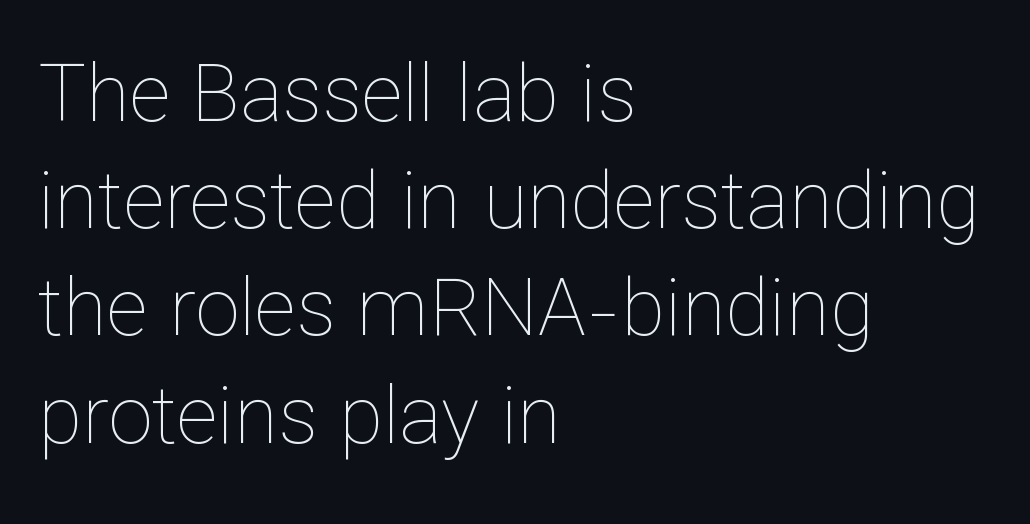
The passage shown is typed in a proportional face where columns would drift. Reading down the block, your eye returns to a fixed left position each line. Bold? No — there's no thickening of the strokes. There is no visible air inserted between adjacent glyphs. Check under the words: just untouched page.
